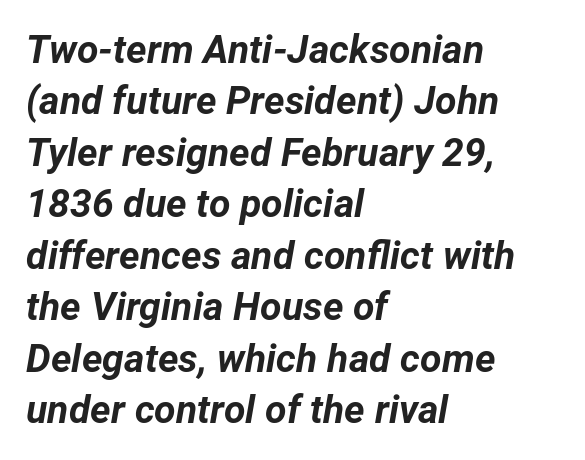
{"italic": "yes", "lean": "right", "slant_degrees": 12, "bold": "yes", "weight": "bold", "width": "normal", "stroke_contrast": "low", "x_height": "medium", "monospaced": "no", "underline": "no", "align": "left", "line_spacing": "normal", "line_spacing_ratio": 1.32, "letter_spacing": "normal", "letter_spacing_em": 0.0, "glyph_px": 39}
